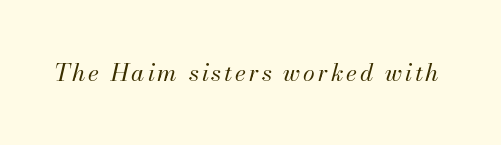
These glyphs show unthickened strokes, regular width or finer. Glance below the letters and you will spot only blank space. Rendered with sloped, italic letterforms.
